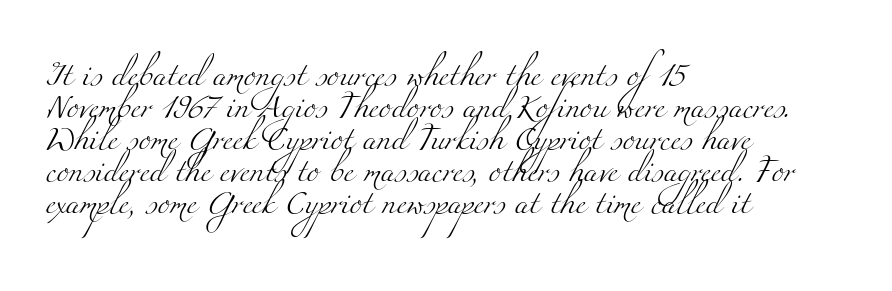
The typesetter chose a ragged-right arrangement here. Compared with typical paragraphs, the rows here are spaced about the same. Look at the tracking — it's just the regular setting, nothing added. The space beneath each line is pristine and unruled. Caption: face not bold, strokes unweighted.
